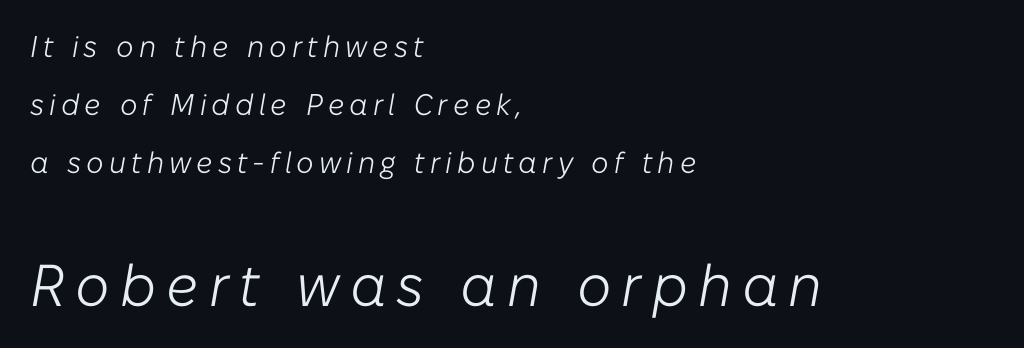
Q: Is the text bold? A: No.
Q: Is the text italic (slanted)? A: Yes, it leans right by about 10 degrees.
Q: Is the text underlined? A: No.
Q: How is the paragraph aligned? A: Left-aligned.
Q: Is the spacing between lines tight, normal or loose? A: Loose.
Q: Which block of text is set in a larger size, the first (top) or the second (bottom)? A: The second (bottom) one.
Q: Width (condensed, normal, or wide)? A: Normal.
Q: Stroke contrast? A: Low.
Q: x-height? A: Medium.
Q: Monospaced? A: No.
